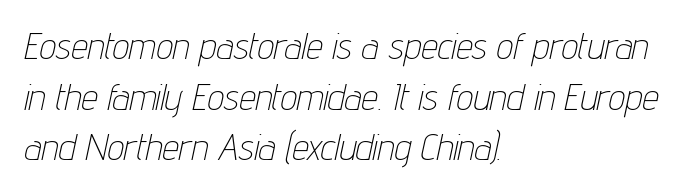
{"italic": "yes", "lean": "right", "slant_degrees": 12, "bold": "no", "weight": "thin", "width": "condensed", "stroke_contrast": "low", "x_height": "medium", "monospaced": "no", "underline": "no", "align": "left", "line_spacing": "normal", "line_spacing_ratio": 1.37, "letter_spacing": "normal", "letter_spacing_em": 0.0, "glyph_px": 37}
